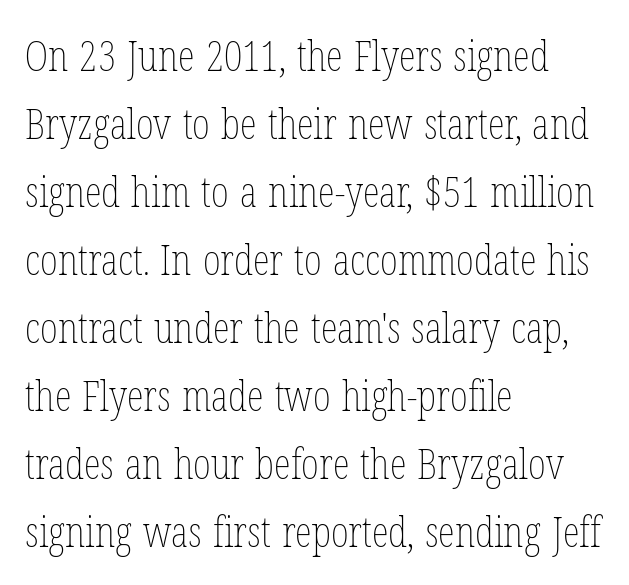
The typeface has the unassuming heft of standard copy or less. Where is the straight margin? On the left. The tracking reads as untouched default to a designer's eye. Only glyphs here, with clear space below each row.
